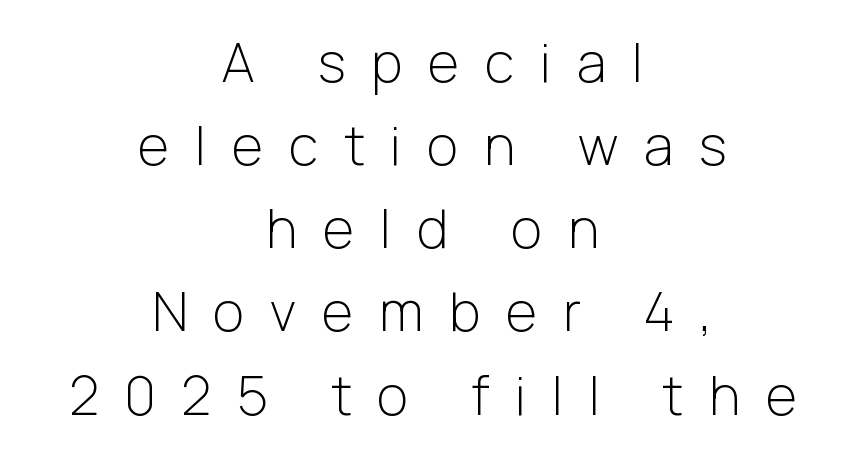
{"serif": "no", "italic": "no", "bold": "no", "weight": "light", "width": "normal", "stroke_contrast": "low", "x_height": "medium", "monospaced": "no", "underline": "no", "align": "center", "line_spacing": "normal", "line_spacing_ratio": 1.54, "letter_spacing": "wide", "letter_spacing_em": 0.48, "glyph_px": 54}
